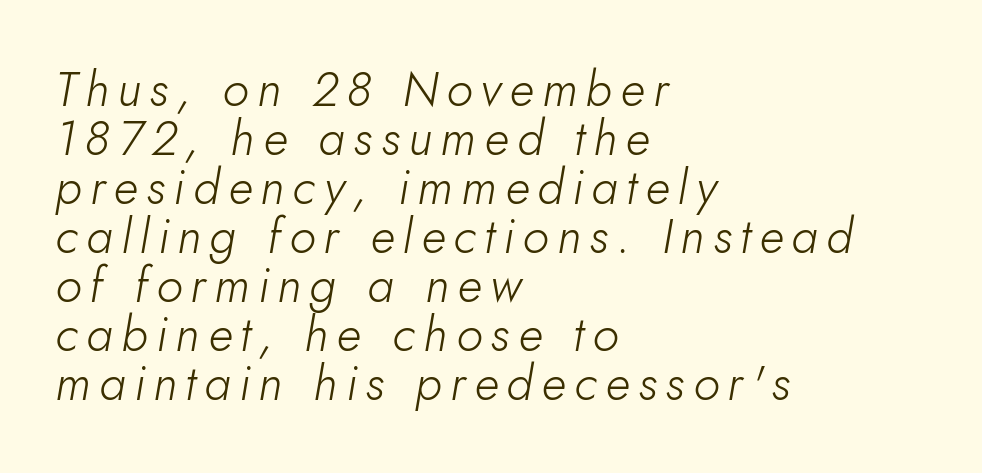
Q: Is the text bold? A: No.
Q: Is the text italic (slanted)? A: Yes, it leans right by about 10 degrees.
Q: Is the text underlined? A: No.
Q: How is the paragraph aligned? A: Left-aligned.
Q: Is the spacing between lines tight, normal or loose? A: Tight.
Q: Width (condensed, normal, or wide)? A: Normal.
Q: Stroke contrast? A: Low.
Q: x-height? A: Small.
Q: Monospaced? A: No.
